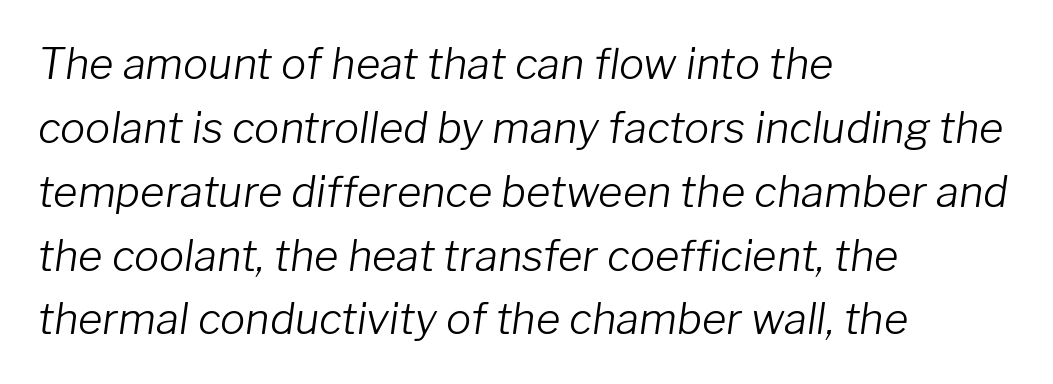
{"italic": "yes", "lean": "right", "slant_degrees": 8, "bold": "no", "weight": "light", "width": "normal", "stroke_contrast": "low", "x_height": "medium", "monospaced": "no", "underline": "no", "align": "left", "line_spacing": "normal", "line_spacing_ratio": 1.52, "letter_spacing": "normal", "letter_spacing_em": 0.0, "glyph_px": 42}
